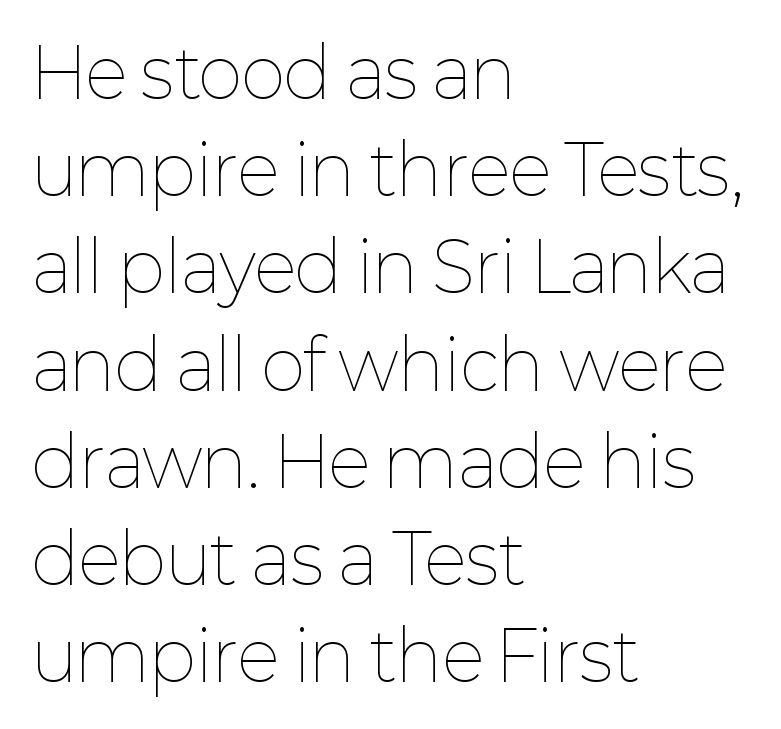
The image shows 68 px thin type, upright; set left-aligned, normal line spacing (1.43x), normal letter spacing, not underlined; low stroke contrast and a medium x-height.
